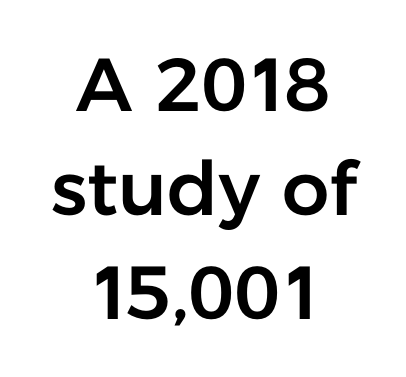
The image shows 75 px sans-serif type, upright; set centered, normal line spacing (1.39x), normal letter spacing, not underlined; low stroke contrast and a medium x-height.
